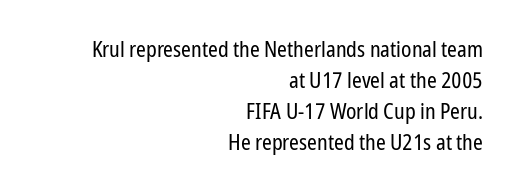
The block of text has a typical density, with ordinary space between rows. The typesetting does not lean heavy: it is not bold. Honestly, there is no underline to notice here at all. Here the glyphs are tracked normally, forming tight word shapes. This is the regular roman posture of the typeface. The paragraph has a hard right edge and a soft left edge.
